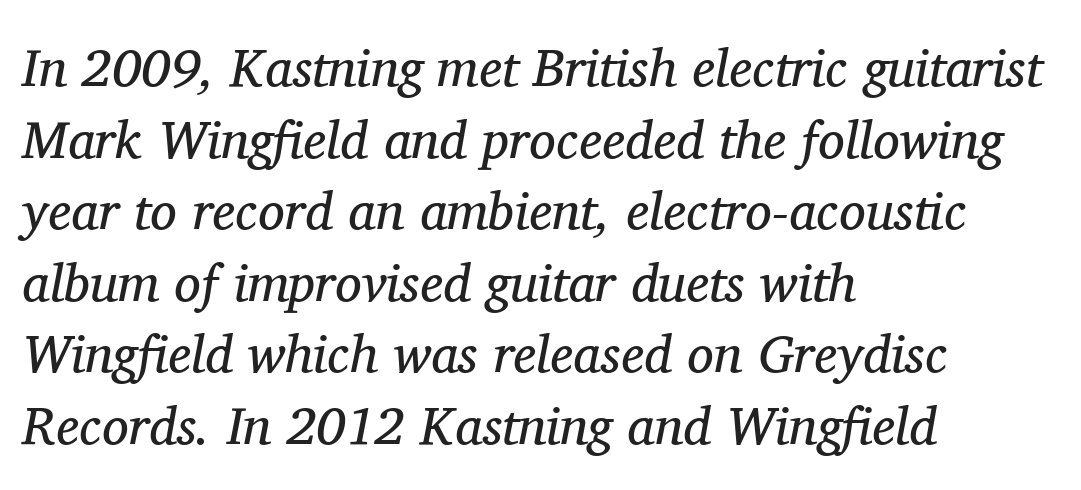
{"serif": "yes", "italic": "yes", "lean": "right", "slant_degrees": 11, "bold": "no", "weight": "regular", "width": "normal", "stroke_contrast": "medium", "x_height": "medium", "monospaced": "no", "underline": "no", "align": "left", "line_spacing": "normal", "line_spacing_ratio": 1.35, "letter_spacing": "normal", "letter_spacing_em": 0.0, "glyph_px": 53}
